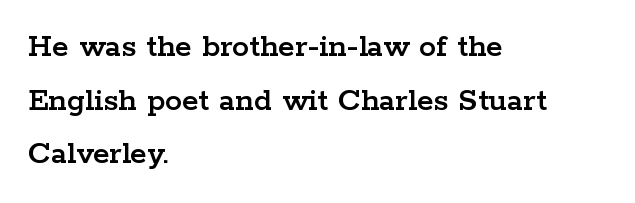
Q: Is the text italic (slanted)? A: No, it is upright.
Q: Is the typeface a serif or a sans-serif typeface? A: Serif.
Q: Is the text underlined? A: No.
Q: How is the paragraph aligned? A: Left-aligned.
Q: Is the spacing between letters normal or unusually wide? A: Normal.
Q: Is the spacing between lines tight, normal or loose? A: Normal.
Q: Width (condensed, normal, or wide)? A: Wide.
Q: Stroke contrast? A: Low.
Q: x-height? A: Medium.
Q: Monospaced? A: No.
